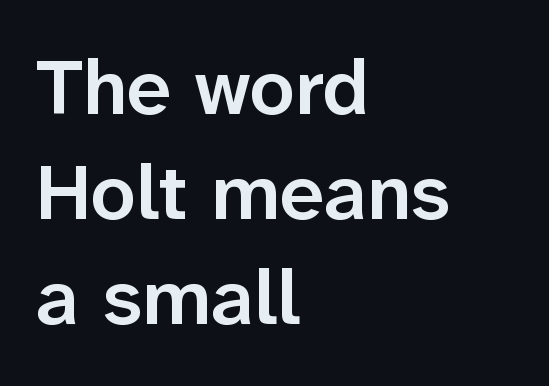
The image shows 79 px semibold sans-serif type, upright; set left-aligned, normal line spacing (1.33x), normal letter spacing, not underlined; low stroke contrast and a medium x-height.
